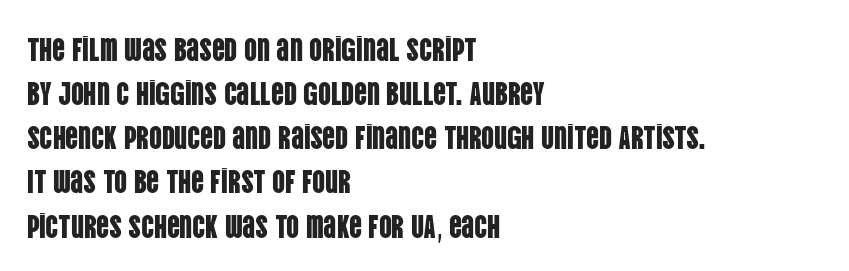
Each word holds together tightly as a unit, with standard inter-letter gaps. Regular leading. The face used here is a sans, in the tradition of grotesques and geometrics. The face used here is proportionally spaced, like ordinary book or web type. Layout note: lines flush left. Upright lettering throughout.
